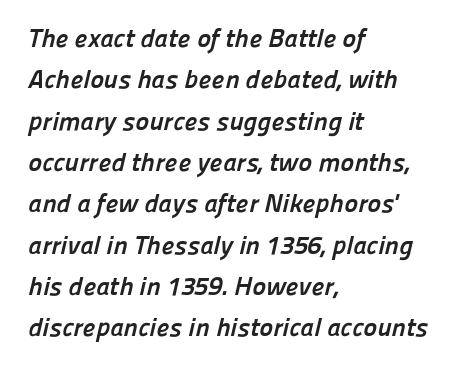
Q: Is the text bold? A: Yes.
Q: Is the text underlined? A: No.
Q: How is the paragraph aligned? A: Left-aligned.
Q: Is the spacing between letters normal or unusually wide? A: Normal.
Q: Is the spacing between lines tight, normal or loose? A: Normal.
